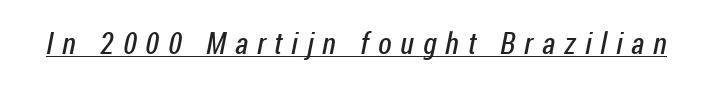
The letterforms sit at book weight or below. Does extra space separate the letters? Yes, quite a lot of it. Font category for this specimen: sans-serif. A rule runs beneath these lines of type. The rendering uses natural spacing where letterforms have individual widths.
